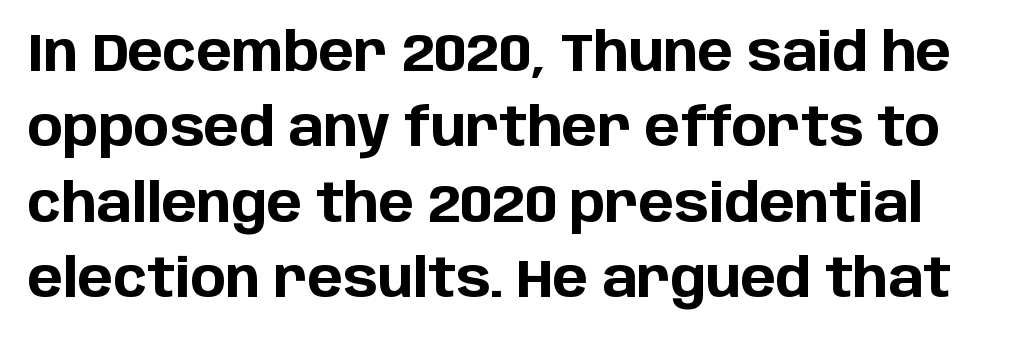
Q: Is the text bold? A: Yes.
Q: Is the text italic (slanted)? A: No, it is upright.
Q: Is the typeface a serif or a sans-serif typeface? A: Sans-serif.
Q: Is the text underlined? A: No.
Q: Is the spacing between letters normal or unusually wide? A: Normal.
Q: Is the spacing between lines tight, normal or loose? A: Normal.
Q: Width (condensed, normal, or wide)? A: Normal.
Q: Stroke contrast? A: Low.
Q: x-height? A: Large.
Q: Monospaced? A: No.
